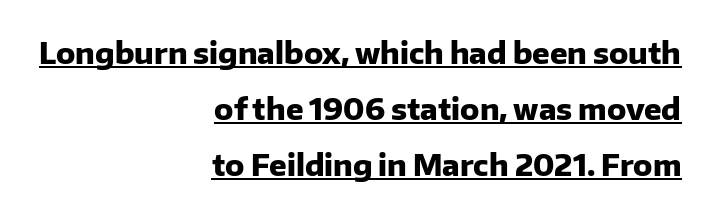
The type family on display is of the sans-serif kind. Observe the ordinary spacing: letters are neighbours, not strangers. The lines are spread far apart with generous leading. The passage shown is typed in a proportional face where columns would drift. No italicization has been applied; the sample stays upright. Heavy, bold letterforms.
